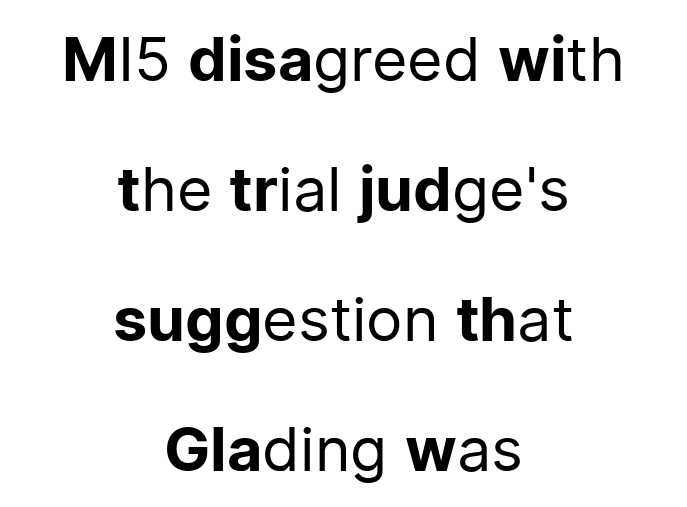
Quick note: underline off. The paragraph has two soft edges and a firm central axis. The weight tops out at a normal text grade. Is this a fixed-width face? No — the glyphs have proportional, varying widths.
